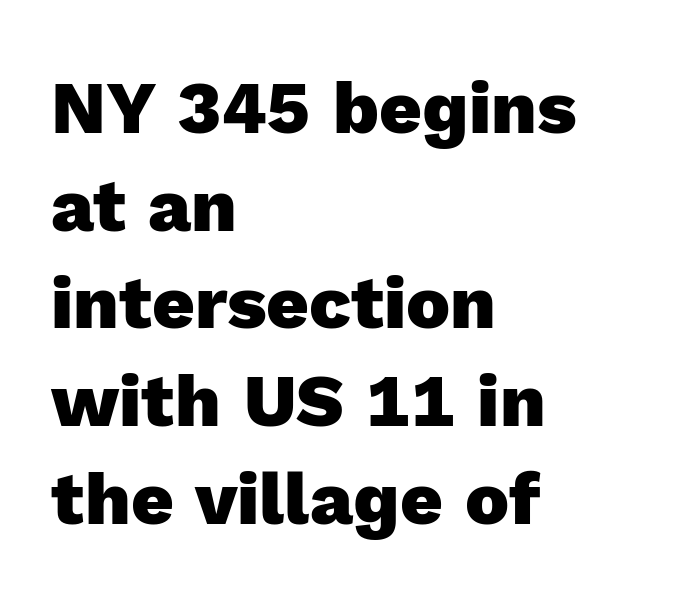
In terms of letterform style, serifs are entirely absent. The passage shown has conventional tracking throughout. You could not count columns in this text — the font is proportionally spaced. A roman cut, with each character standing at attention. Summary of weight: heavy, a full bold.
